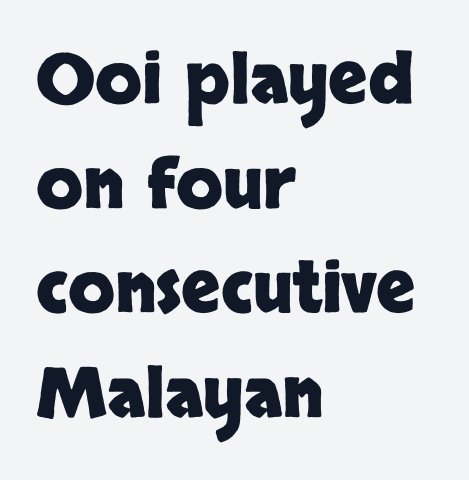
The image shows 68 px heavy sans-serif type, upright; set left-aligned, normal line spacing (1.54x), normal letter spacing, not underlined; low stroke contrast and a large x-height.
